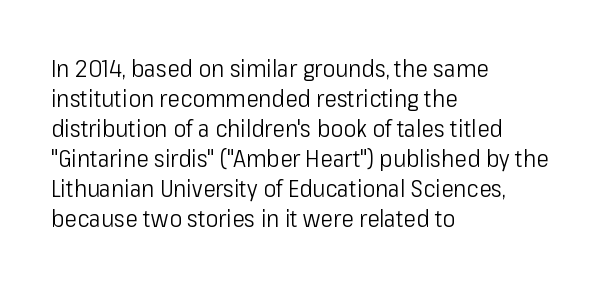
{"italic": "no", "bold": "no", "underline": "no", "align": "left", "line_spacing": "normal", "line_spacing_ratio": 1.25, "letter_spacing": "normal", "letter_spacing_em": 0.0, "glyph_px": 24}
